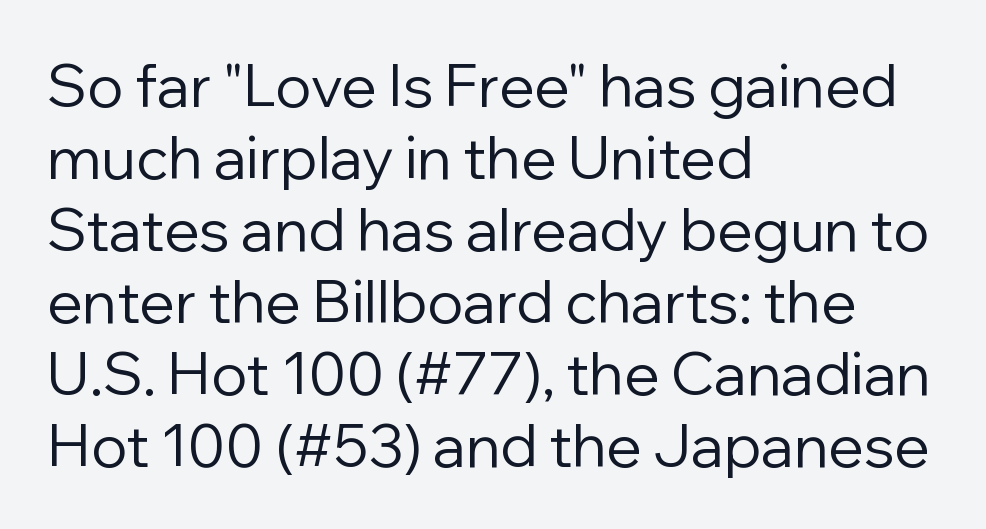
Nobody touched the tracking dial on this one. No extra ink here — the face is not bold. Does the type have serifs? No, each stem ends abruptly. Is there any slant? The stems are plumb.
